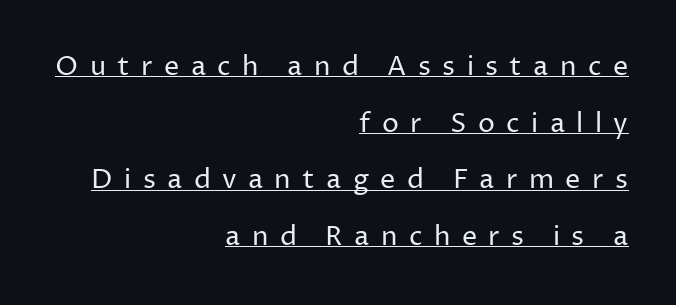
The image shows 27 px text type, upright; set right-aligned, loose line spacing (2.1x), unusually wide letter spacing (+0.42 em), underlined.
